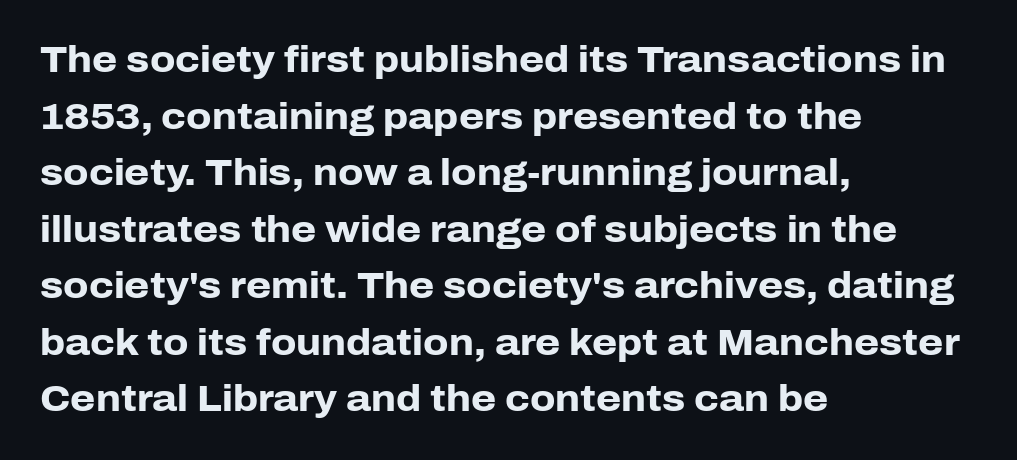
{"serif": "no", "italic": "no", "bold": "yes", "weight": "heavy", "width": "normal", "stroke_contrast": "low", "x_height": "medium", "monospaced": "no", "underline": "no", "align": "left", "line_spacing": "normal", "line_spacing_ratio": 1.57, "letter_spacing": "normal", "letter_spacing_em": 0.0, "glyph_px": 36}
